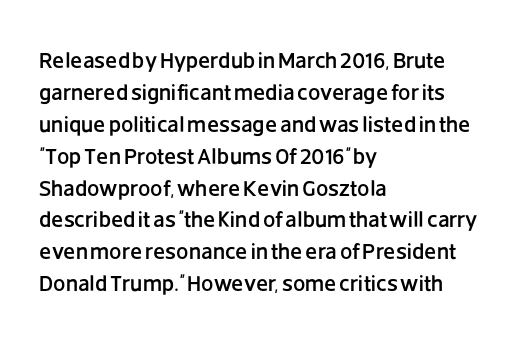
{"italic": "no", "underline": "no", "align": "left", "line_spacing": "normal", "line_spacing_ratio": 1.45, "letter_spacing": "normal", "letter_spacing_em": 0.0, "glyph_px": 22}
